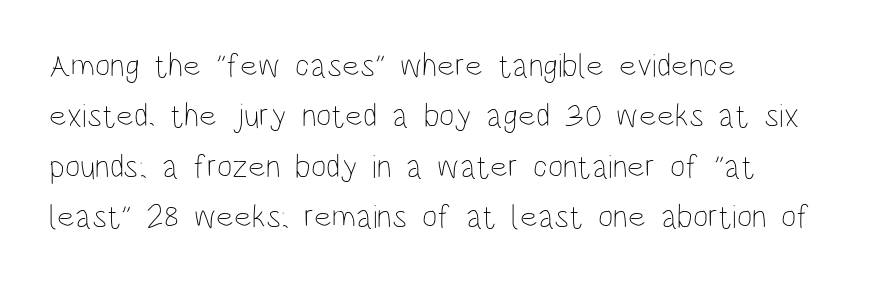
{"italic": "no", "bold": "no", "weight": "thin", "width": "condensed", "stroke_contrast": "low", "x_height": "large", "monospaced": "no", "underline": "no", "align": "left", "line_spacing": "normal", "line_spacing_ratio": 1.53, "letter_spacing": "normal", "letter_spacing_em": 0.0, "glyph_px": 33}
